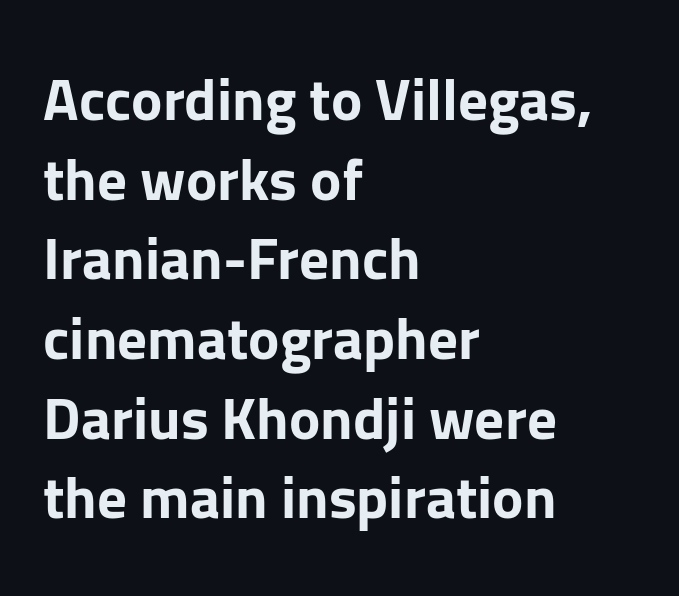
Q: Is the text bold? A: Yes.
Q: Is the text italic (slanted)? A: No, it is upright.
Q: Is the typeface a serif or a sans-serif typeface? A: Sans-serif.
Q: Is the text underlined? A: No.
Q: How is the paragraph aligned? A: Left-aligned.
Q: Is the spacing between letters normal or unusually wide? A: Normal.
Q: Is the spacing between lines tight, normal or loose? A: Normal.
Q: Width (condensed, normal, or wide)? A: Normal.
Q: Stroke contrast? A: Low.
Q: x-height? A: Medium.
Q: Monospaced? A: No.
